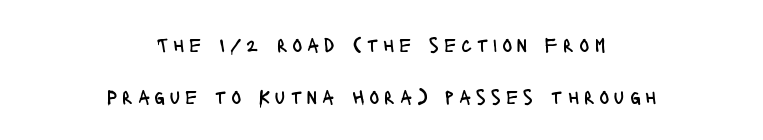
Q: Is the text bold? A: No.
Q: Is the text italic (slanted)? A: No, it is upright.
Q: Is the text underlined? A: No.
Q: How is the paragraph aligned? A: Centered.
Q: Is the spacing between letters normal or unusually wide? A: Unusually wide.
Q: Is the spacing between lines tight, normal or loose? A: Loose.
